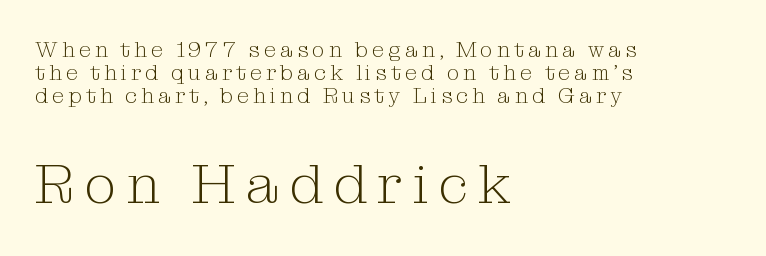
Q: Is the text bold? A: No.
Q: Is the text italic (slanted)? A: No, it is upright.
Q: Is the typeface a serif or a sans-serif typeface? A: Serif.
Q: Is the text underlined? A: No.
Q: How is the paragraph aligned? A: Left-aligned.
Q: Is the spacing between lines tight, normal or loose? A: Tight.
Q: Which block of text is set in a larger size, the first (top) or the second (bottom)? A: The second (bottom) one.
Q: Width (condensed, normal, or wide)? A: Normal.
Q: Stroke contrast? A: Medium.
Q: x-height? A: Medium.
Q: Monospaced? A: No.
